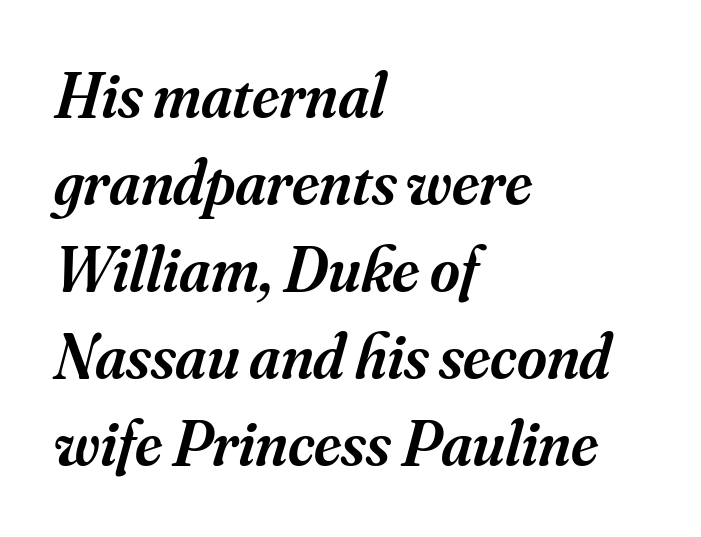
Q: Is the text bold? A: Semi-bold.
Q: Is the text italic (slanted)? A: Yes, it leans right by about 16 degrees.
Q: Is the typeface a serif or a sans-serif typeface? A: Serif.
Q: Is the text underlined? A: No.
Q: How is the paragraph aligned? A: Left-aligned.
Q: Is the spacing between letters normal or unusually wide? A: Normal.
Q: Is the spacing between lines tight, normal or loose? A: Normal.
Q: Width (condensed, normal, or wide)? A: Normal.
Q: Stroke contrast? A: Medium.
Q: x-height? A: Small.
Q: Monospaced? A: No.
